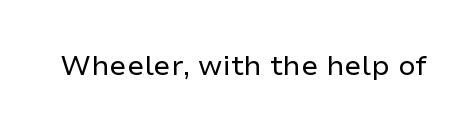
The image shows 28 px regular-weight sans-serif type, upright; set normal letter spacing, not underlined; low stroke contrast and a medium x-height.
